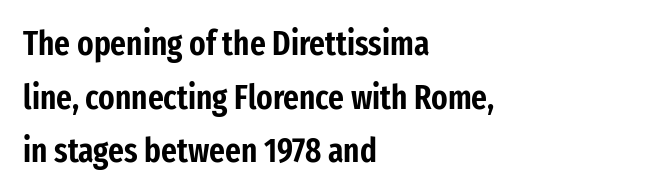
The image shows 34 px condensed sans-serif type, upright; set left-aligned, normal line spacing (1.58x), normal letter spacing, not underlined; low stroke contrast and a medium x-height.
